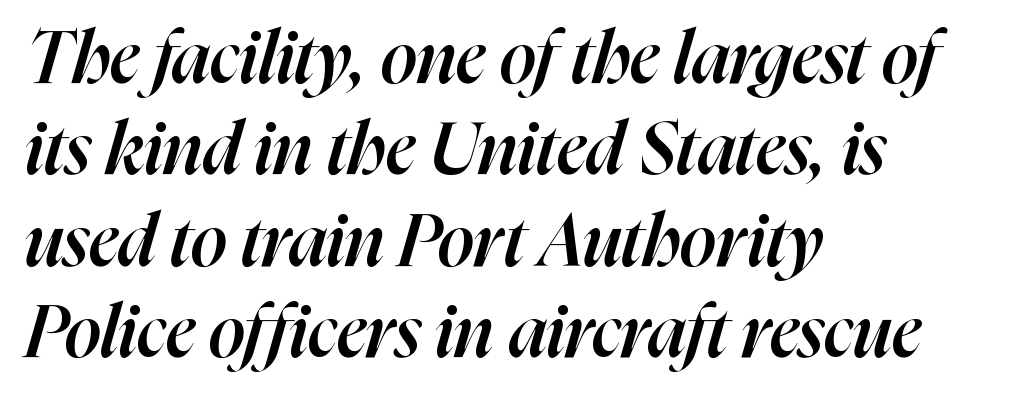
The image shows 72 px semibold type, italic (leaning right); set left-aligned, normal line spacing (1.27x), normal letter spacing, not underlined; high stroke contrast and a medium x-height.
